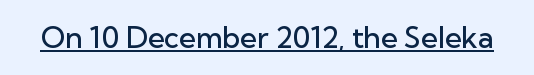
Q: Is the text bold? A: Semi-bold.
Q: Is the text italic (slanted)? A: No, it is upright.
Q: Is the typeface a serif or a sans-serif typeface? A: Sans-serif.
Q: Is the text underlined? A: Yes.
Q: Is the spacing between letters normal or unusually wide? A: Normal.
Q: Width (condensed, normal, or wide)? A: Normal.
Q: Stroke contrast? A: Low.
Q: x-height? A: Medium.
Q: Monospaced? A: No.
